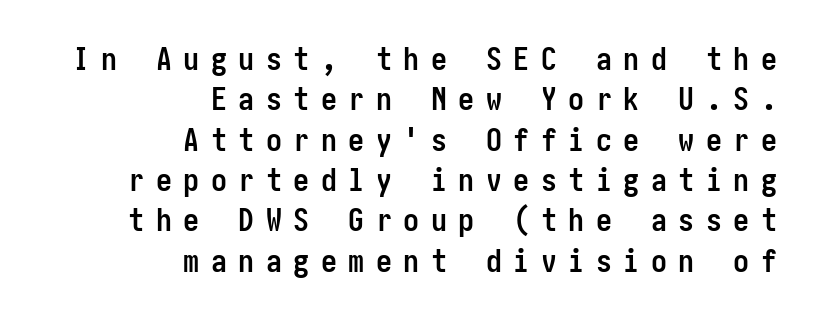
Q: Is the text bold? A: Yes.
Q: Is the text italic (slanted)? A: No, it is upright.
Q: Is the typeface a serif or a sans-serif typeface? A: Sans-serif.
Q: Is the text underlined? A: No.
Q: How is the paragraph aligned? A: Right-aligned.
Q: Is the spacing between letters normal or unusually wide? A: Unusually wide.
Q: Is the spacing between lines tight, normal or loose? A: Normal.
Q: Width (condensed, normal, or wide)? A: Condensed.
Q: Stroke contrast? A: Low.
Q: x-height? A: Medium.
